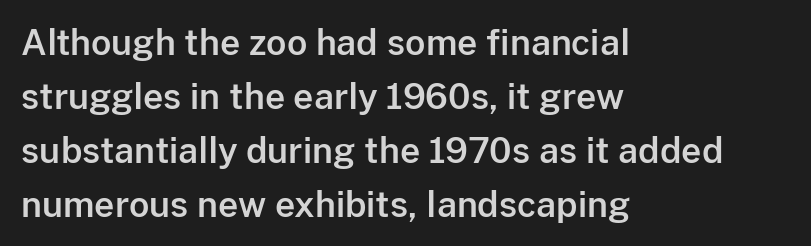
The image shows 35 px sans-serif type, upright; set left-aligned, normal line spacing (1.54x), normal letter spacing, not underlined; low stroke contrast and a medium x-height.
